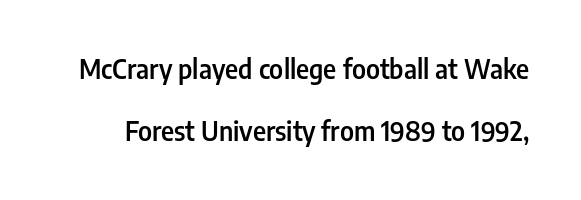
Q: Is the text bold? A: Semi-bold.
Q: Is the text italic (slanted)? A: No, it is upright.
Q: Is the text underlined? A: No.
Q: Is the spacing between letters normal or unusually wide? A: Normal.
Q: Is the spacing between lines tight, normal or loose? A: Loose.
